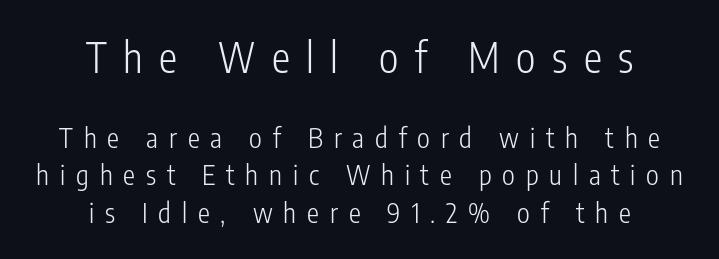
The image shows 41 px light, condensed sans-serif type, upright; set centered, normal line spacing (1.39x), unusually wide letter spacing (+0.4 em), not underlined; the first (top) block is 1.52x larger; low stroke contrast and a medium x-height.
